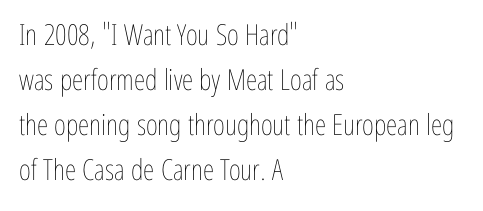
The image shows 29 px thin, condensed type, upright; set left-aligned, normal line spacing (1.55x), normal letter spacing, not underlined; low stroke contrast and a medium x-height.
